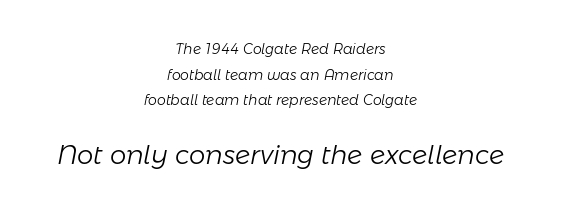
The image shows 26 px text type, italic (leaning right); set centered, line spacing 1.83x, normal letter spacing, not underlined; the second (bottom) block is 1.86x larger.
